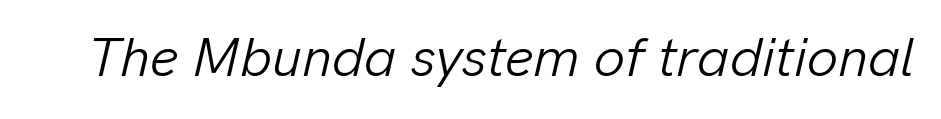
The image shows 55 px light type, italic (leaning right); set normal letter spacing, not underlined; low stroke contrast and a medium x-height.
